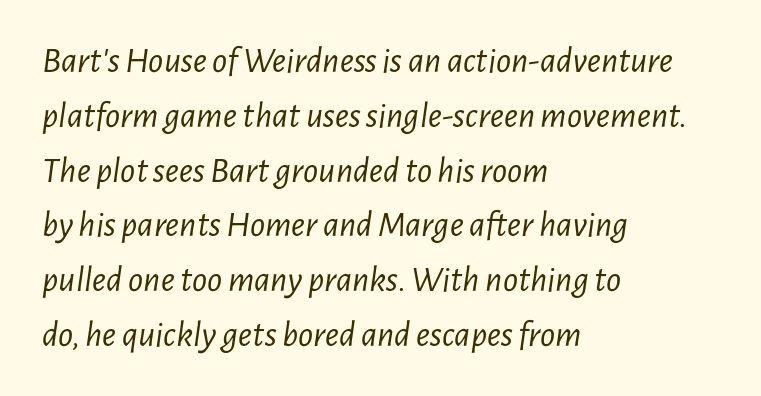
Q: Is the text bold? A: No.
Q: Is the text italic (slanted)? A: Yes, it leans right by about 7 degrees.
Q: Is the text underlined? A: No.
Q: How is the paragraph aligned? A: Left-aligned.
Q: Is the spacing between letters normal or unusually wide? A: Normal.
Q: Is the spacing between lines tight, normal or loose? A: Normal.
Q: Width (condensed, normal, or wide)? A: Condensed.
Q: Stroke contrast? A: Low.
Q: x-height? A: Medium.
Q: Monospaced? A: No.
